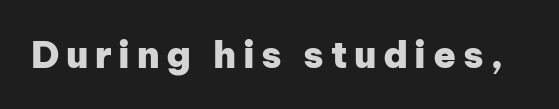
The image shows 37 px heavy sans-serif type, upright; set not underlined; low stroke contrast and a medium x-height.
